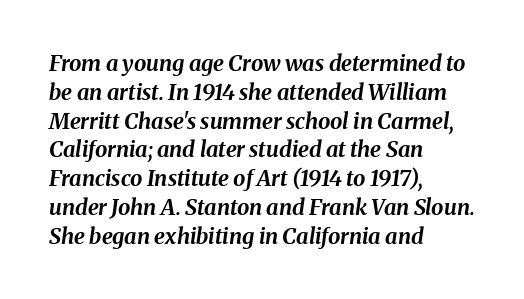
{"italic": "yes", "lean": "right", "slant_degrees": 8, "bold": "yes", "underline": "no", "align": "left", "line_spacing": "normal", "line_spacing_ratio": 1.31, "letter_spacing": "normal", "letter_spacing_em": 0.0, "glyph_px": 22}
